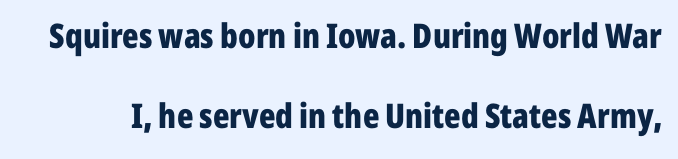
Beneath every word, the page is bare. The rendering uses natural spacing where letterforms have individual widths. Unlike a traditional serif, this face leaves its strokes unadorned. Each glyph is drawn with heavy, bold strokes. Between one letter and the next there's only the usual sliver of space.
